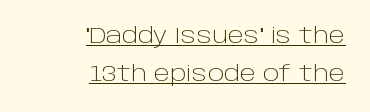
These lines were composed using upright roman letters. Alignment: flush right. A typesetter would call this zero additional tracking. This rendering features underlined lettering.
